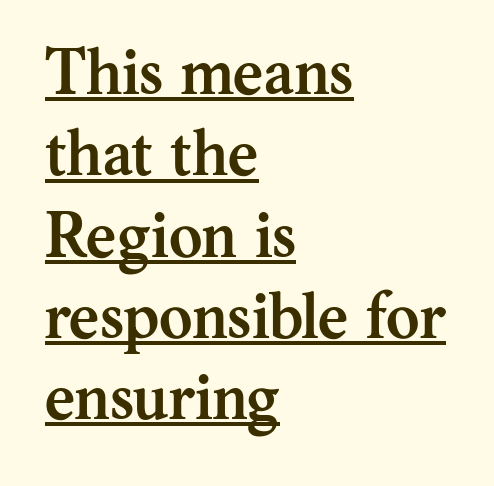
The image shows 64 px semibold serif type, upright; set left-aligned, normal line spacing (1.27x), normal letter spacing, underlined; medium stroke contrast and a medium x-height.
